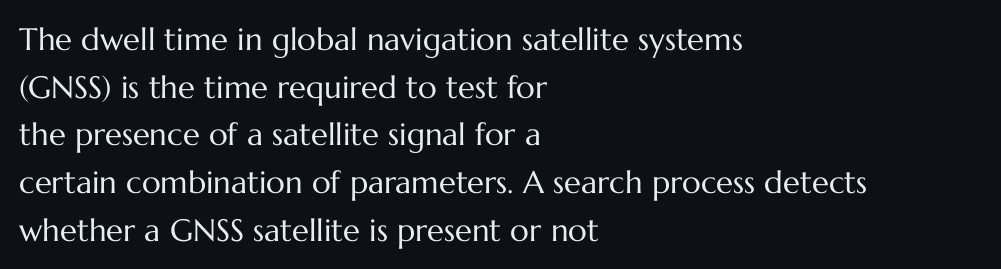
The image shows 31 px regular-weight type, upright; set left-aligned, normal line spacing (1.54x), normal letter spacing, not underlined; medium stroke contrast and a medium x-height.
